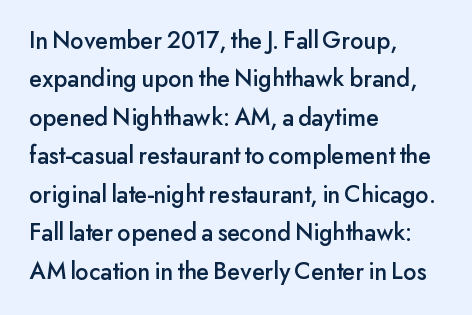
The image shows 25 px text type, upright; set left-aligned, normal line spacing (1.54x), normal letter spacing, not underlined.
